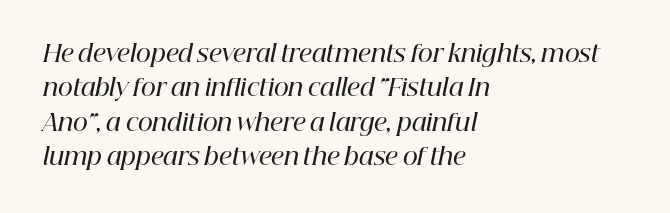
Q: Is the text bold? A: Semi-bold.
Q: Is the text italic (slanted)? A: Yes, it leans right by about 12 degrees.
Q: Is the text underlined? A: No.
Q: How is the paragraph aligned? A: Left-aligned.
Q: Is the spacing between letters normal or unusually wide? A: Normal.
Q: Is the spacing between lines tight, normal or loose? A: Normal.
